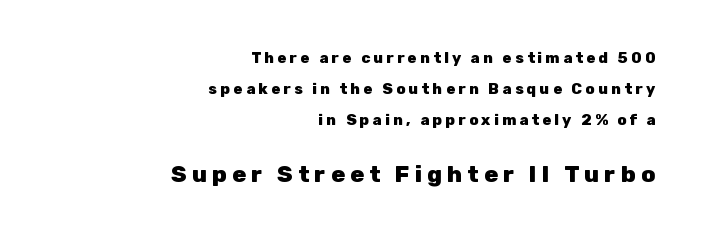
Q: Is the text bold? A: Yes.
Q: Is the text italic (slanted)? A: No, it is upright.
Q: Is the text underlined? A: No.
Q: How is the paragraph aligned? A: Right-aligned.
Q: Is the spacing between letters normal or unusually wide? A: Unusually wide.
Q: Is the spacing between lines tight, normal or loose? A: Loose.
Q: Which block of text is set in a larger size, the first (top) or the second (bottom)? A: The second (bottom) one.
